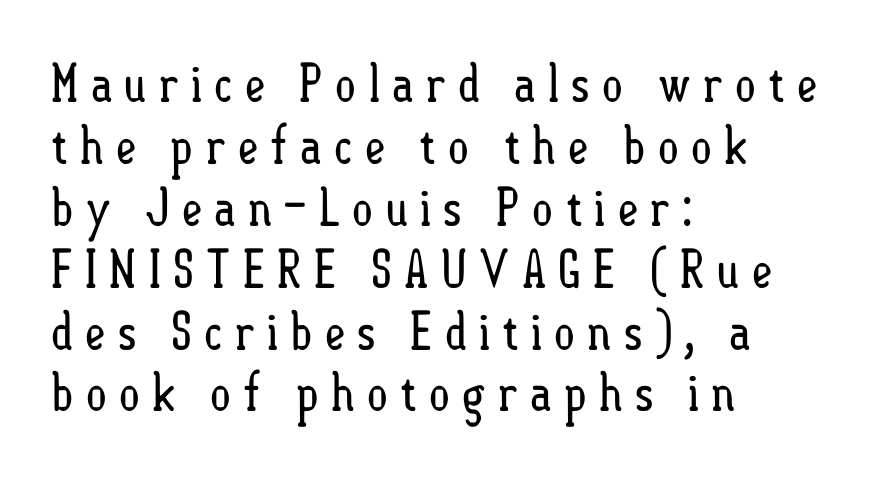
The image shows 52 px regular-weight, condensed type, upright; set left-aligned, line spacing 1.19x, unusually wide letter spacing (+0.21 em), not underlined; low stroke contrast and a small x-height.
